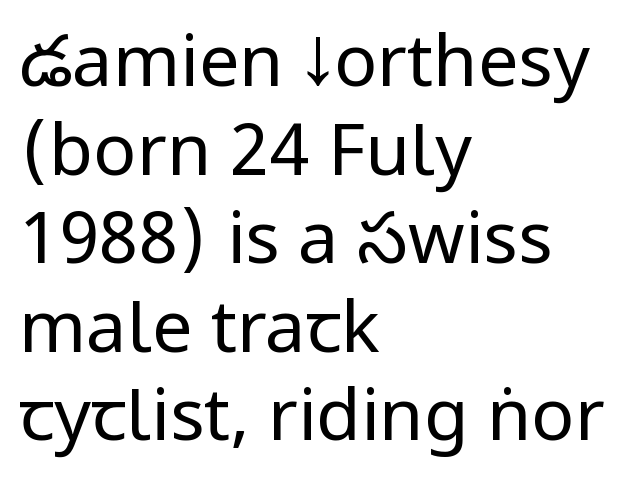
These lines are set flush left with a ragged right edge. The rendering keeps characters at their native spacing. The passage shown is typeset with a sans-serif family. Lines of text with bare space underneath.
